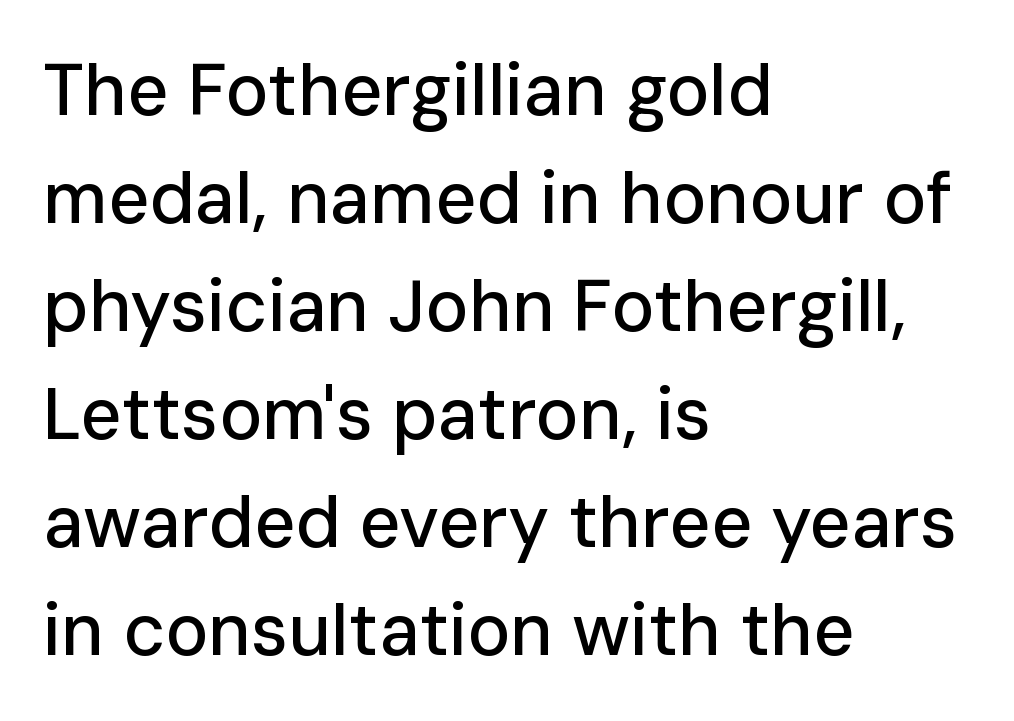
The image shows 72 px sans-serif type, upright; set left-aligned, normal line spacing (1.5x), normal letter spacing, not underlined; low stroke contrast and a medium x-height.
